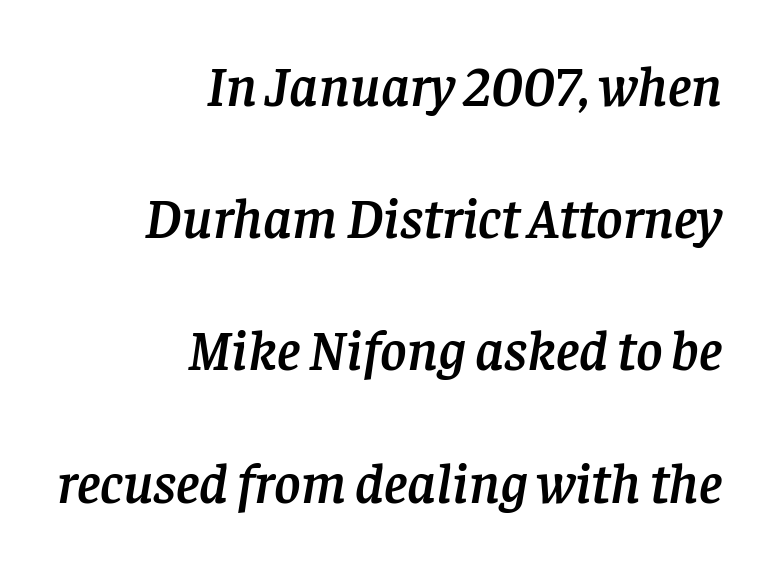
The lines are spread far apart with generous leading. All the whitespace from short lines collects on the left. Here the glyphs are tracked normally, forming tight word shapes. Font category for this specimen: serif.
